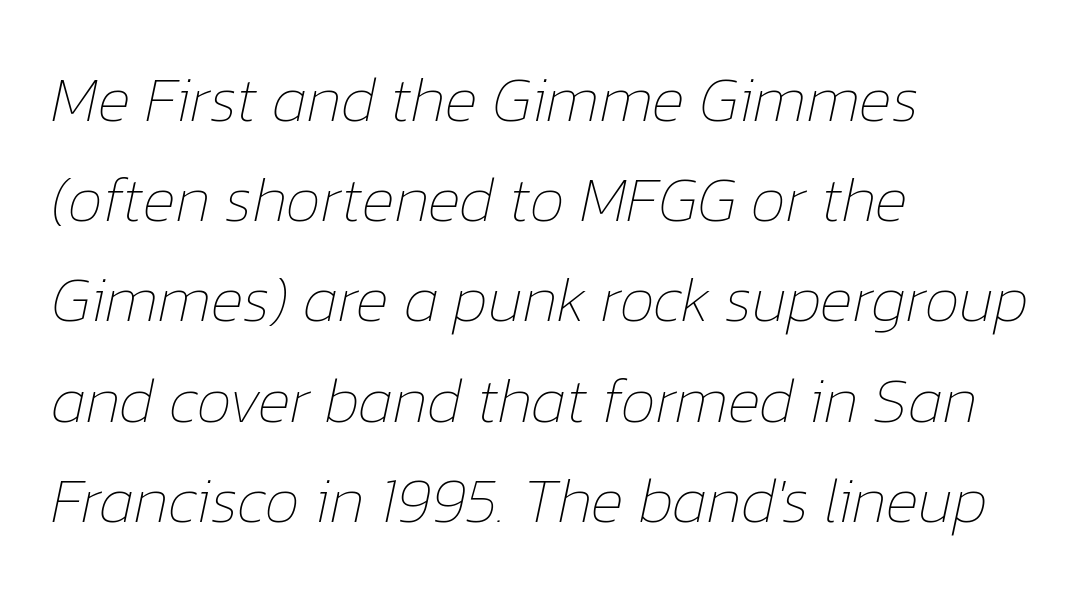
{"italic": "yes", "lean": "right", "slant_degrees": 12, "bold": "no", "weight": "thin", "width": "normal", "stroke_contrast": "low", "x_height": "medium", "monospaced": "no", "underline": "no", "align": "left", "line_spacing": "normal", "line_spacing_ratio": 1.59, "letter_spacing": "normal", "letter_spacing_em": 0.0, "glyph_px": 63}
